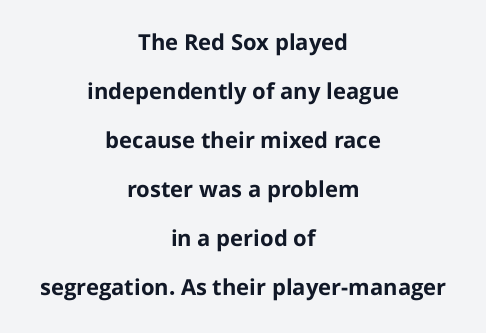
Q: Is the text bold? A: Yes.
Q: Is the text italic (slanted)? A: No, it is upright.
Q: Is the text underlined? A: No.
Q: How is the paragraph aligned? A: Centered.
Q: Is the spacing between letters normal or unusually wide? A: Normal.
Q: Is the spacing between lines tight, normal or loose? A: Loose.
